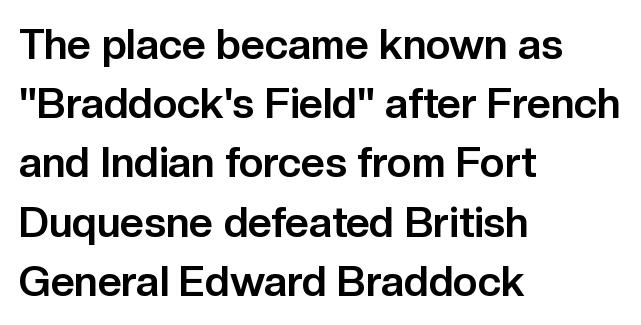
Upright lettering throughout. Look at the bottom of the vertical strokes: they stop flat, with no serifs. Which margin do the lines hug? The left one — the right edge is uneven. Weight: bold.
